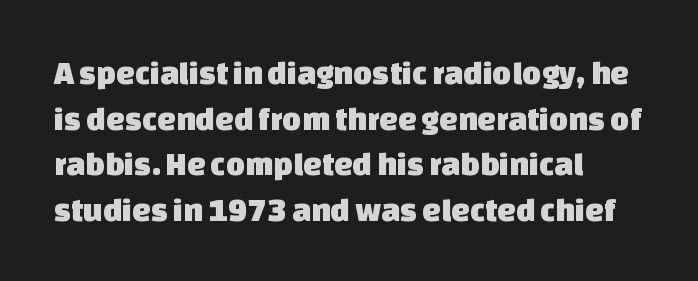
Q: Is the typeface a serif or a sans-serif typeface? A: Sans-serif.
Q: Is the text underlined? A: No.
Q: How is the paragraph aligned? A: Left-aligned.
Q: Is the spacing between letters normal or unusually wide? A: Normal.
Q: Is the spacing between lines tight, normal or loose? A: Normal.
Q: Width (condensed, normal, or wide)? A: Normal.
Q: Stroke contrast? A: Low.
Q: x-height? A: Large.
Q: Monospaced? A: No.
